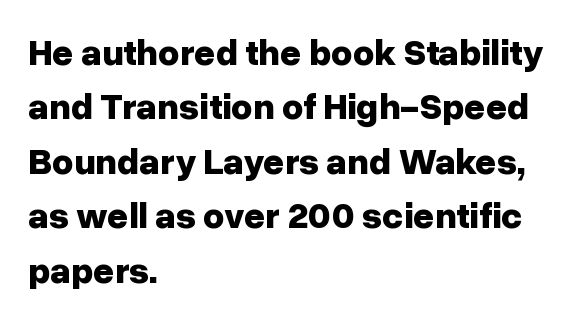
Spacing verdict: proportional, widths tailored to each character. A typesetter would call this zero additional tracking. How heavy is the stroke? Heavy — this is a bold. Compared with a centered layout, this one pins lines to the left instead.
